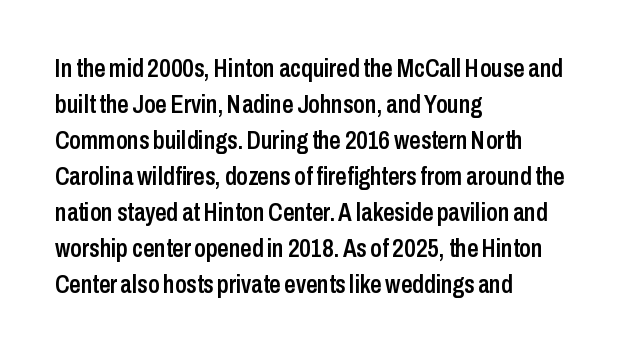
{"italic": "no", "bold": "semi", "underline": "no", "align": "left", "line_spacing": "normal", "line_spacing_ratio": 1.44, "letter_spacing": "normal", "letter_spacing_em": 0.0, "glyph_px": 25}
